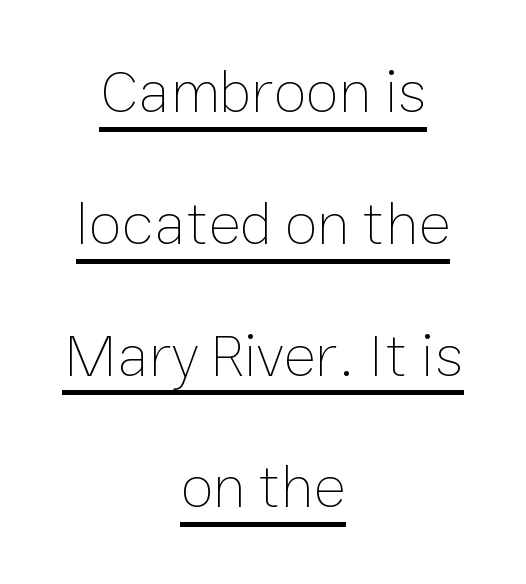
Stroke thickness stays within the range of a standard reading face or lighter. The passage shown is underscored from start to finish. Is the block centered? Yes — each line is placed symmetrically about the middle. The tracking reads as untouched default to a designer's eye. The letters advance in unequal steps, a hallmark of proportional type.
